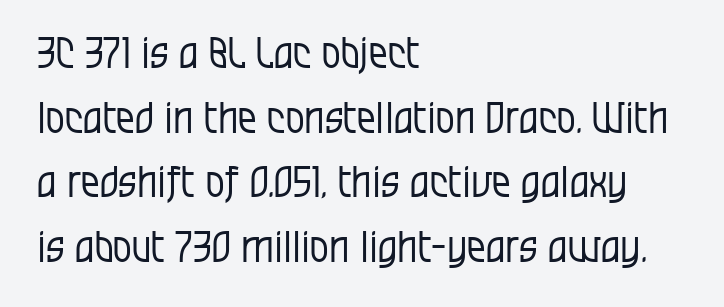
Q: Is the text bold? A: No.
Q: Is the text italic (slanted)? A: No, it is upright.
Q: Is the typeface a serif or a sans-serif typeface? A: Sans-serif.
Q: Is the text underlined? A: No.
Q: How is the paragraph aligned? A: Left-aligned.
Q: Is the spacing between letters normal or unusually wide? A: Normal.
Q: Is the spacing between lines tight, normal or loose? A: Normal.
Q: Width (condensed, normal, or wide)? A: Condensed.
Q: Stroke contrast? A: Low.
Q: x-height? A: Large.
Q: Monospaced? A: No.
